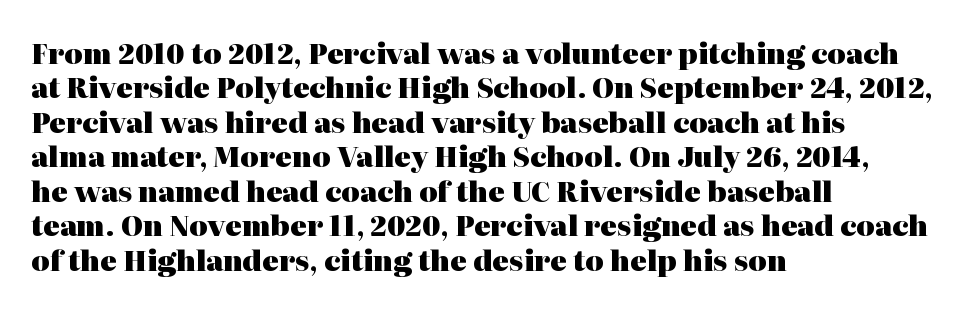
The image shows 28 px heavy serif type, upright; set left-aligned, line spacing 1.23x, normal letter spacing, not underlined; high stroke contrast and a medium x-height.
